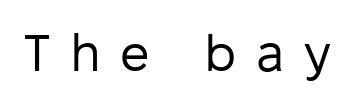
The image shows 52 px regular-weight sans-serif type, upright; set unusually wide letter spacing (+0.38 em), not underlined; low stroke contrast and a medium x-height.
